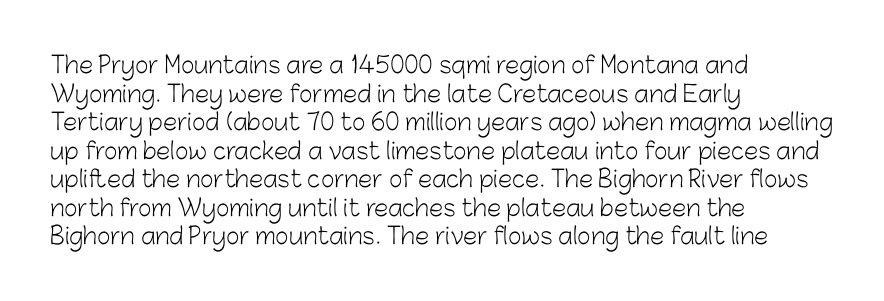
Q: Is the text bold? A: No.
Q: Is the text italic (slanted)? A: No, it is upright.
Q: Is the text underlined? A: No.
Q: How is the paragraph aligned? A: Left-aligned.
Q: Is the spacing between letters normal or unusually wide? A: Normal.
